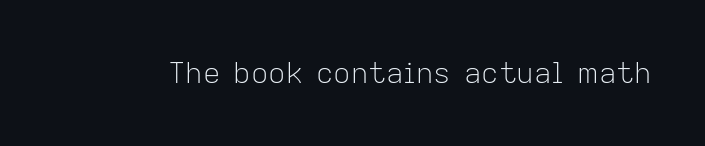
{"serif": "no", "italic": "no", "bold": "no", "weight": "light", "width": "normal", "stroke_contrast": "low", "x_height": "medium", "monospaced": "no", "underline": "no", "letter_spacing": "normal", "letter_spacing_em": 0.0, "glyph_px": 29}
